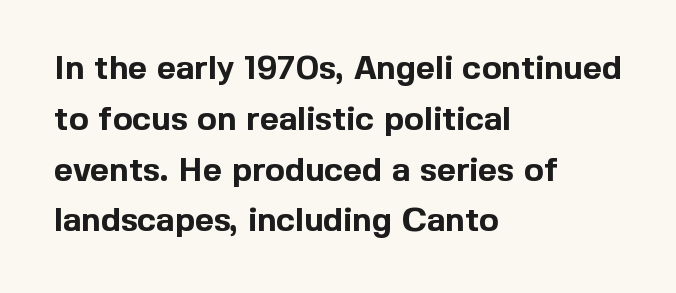
The image shows 33 px bold sans-serif type, upright; set left-aligned, normal line spacing (1.54x), normal letter spacing, not underlined; a medium x-height.
